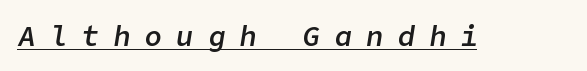
Q: Is the text bold? A: Semi-bold.
Q: Is the text italic (slanted)? A: Yes, it leans right by about 9 degrees.
Q: Is the text underlined? A: Yes.
Q: Is the spacing between letters normal or unusually wide? A: Unusually wide.
Q: Width (condensed, normal, or wide)? A: Normal.
Q: Stroke contrast? A: Low.
Q: x-height? A: Medium.
